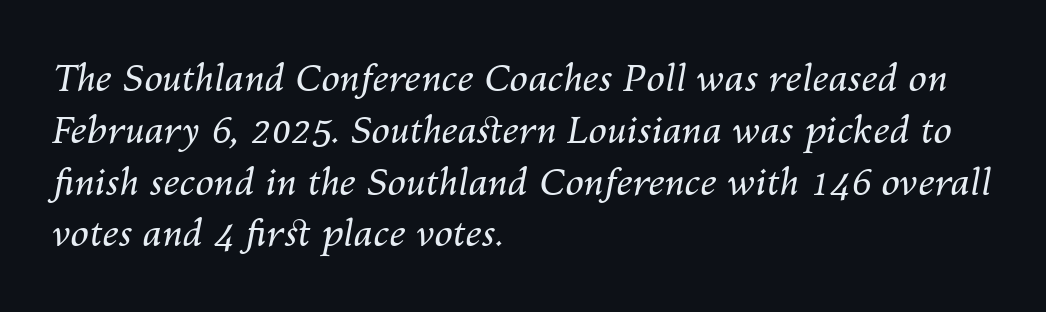
Q: Is the text bold? A: No.
Q: Is the text italic (slanted)? A: Yes, it leans right by about 10 degrees.
Q: Is the text underlined? A: No.
Q: How is the paragraph aligned? A: Left-aligned.
Q: Is the spacing between letters normal or unusually wide? A: Normal.
Q: Is the spacing between lines tight, normal or loose? A: Normal.
Q: Width (condensed, normal, or wide)? A: Normal.
Q: Stroke contrast? A: Medium.
Q: x-height? A: Medium.
Q: Monospaced? A: No.
